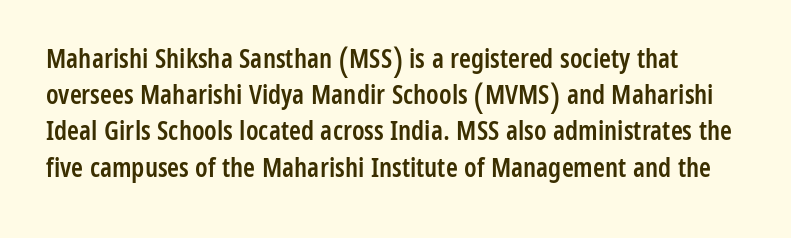
The horizontal fit of the characters is conventional and even. Underline: absent. The sample has been set in demibold, a notch under bold. A typesetter would call this leading conventional body-copy spacing. The axis of the letterforms is exactly vertical.
